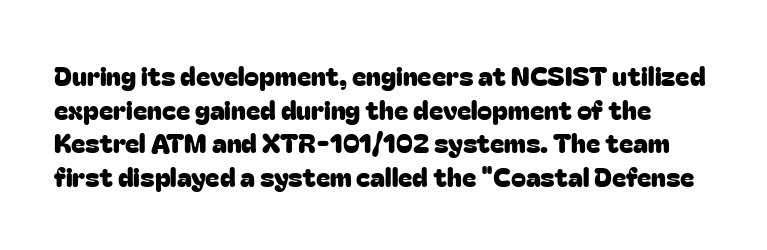
The image shows 27 px text type, upright; set normal line spacing (1.25x), normal letter spacing, not underlined.
